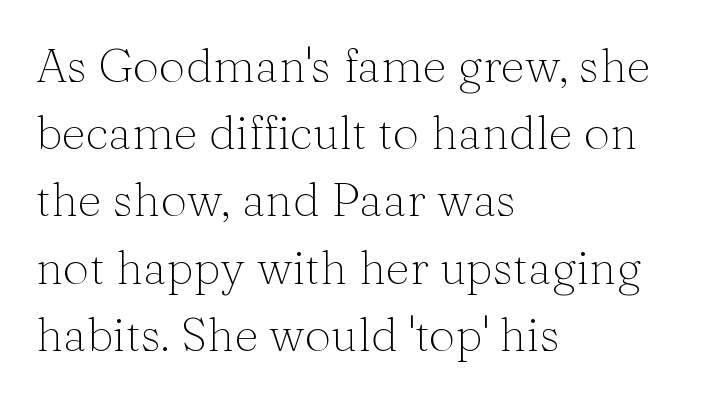
The strokes carry an ordinary text weight at most. Letter spacing: default. Line starts are locked; line ends wander. No word sits above an underline.
